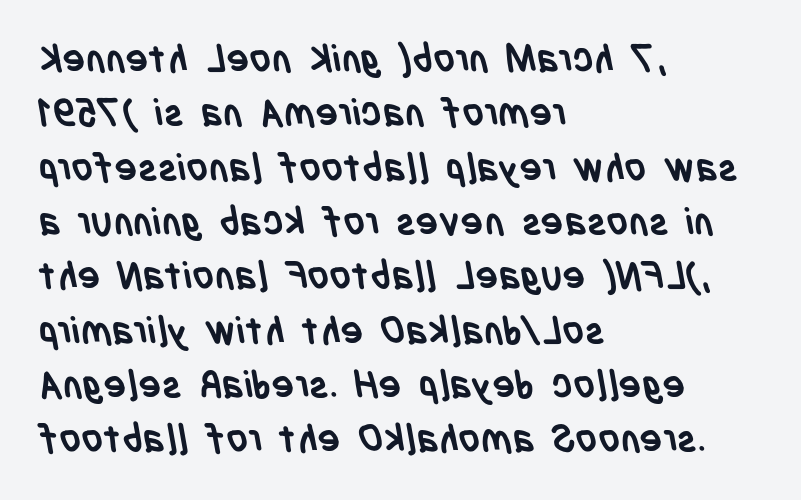
Q: Is the text bold? A: Yes.
Q: Is the typeface a serif or a sans-serif typeface? A: Sans-serif.
Q: Is the text underlined? A: No.
Q: How is the paragraph aligned? A: Left-aligned.
Q: Is the spacing between letters normal or unusually wide? A: Normal.
Q: Is the spacing between lines tight, normal or loose? A: Normal.
Q: Width (condensed, normal, or wide)? A: Condensed.
Q: Stroke contrast? A: Low.
Q: x-height? A: Large.
Q: Monospaced? A: No.
